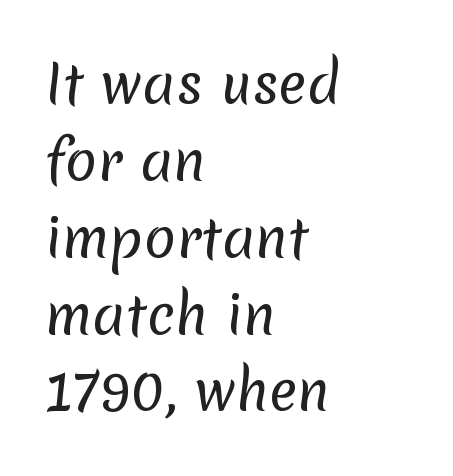
Is the stroke heavy? The answer is a plain regular-or-lighter. Baseline-to-baseline distance is the conventional proportion of letter height. Do the characters align in a grid? No, the font is proportional. There is no visible air inserted between adjacent glyphs. Leftover space on each line is placed entirely after the last word.
